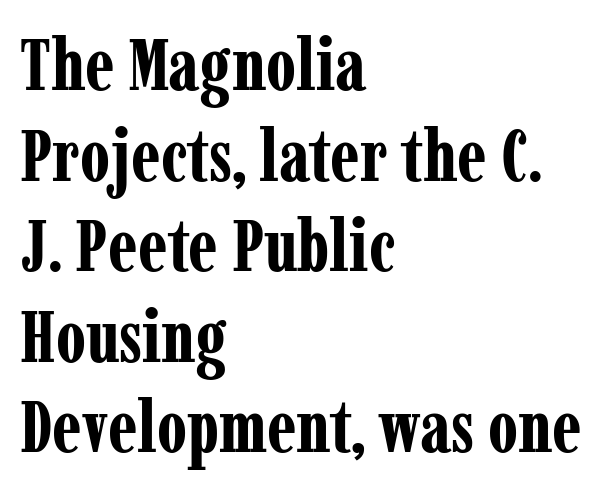
Q: Is the text bold? A: Yes.
Q: Is the text italic (slanted)? A: No, it is upright.
Q: Is the typeface a serif or a sans-serif typeface? A: Serif.
Q: Is the text underlined? A: No.
Q: How is the paragraph aligned? A: Left-aligned.
Q: Is the spacing between letters normal or unusually wide? A: Normal.
Q: Width (condensed, normal, or wide)? A: Condensed.
Q: Stroke contrast? A: Low.
Q: x-height? A: Medium.
Q: Monospaced? A: No.
